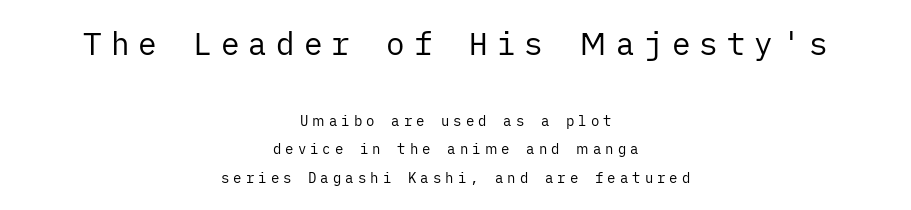
A typesetter would mark this as roman, not italic. The rendering positions every line midway between the sides. Lines of text with bare space underneath. Regarding leading, the lines here are spaced well apart.
